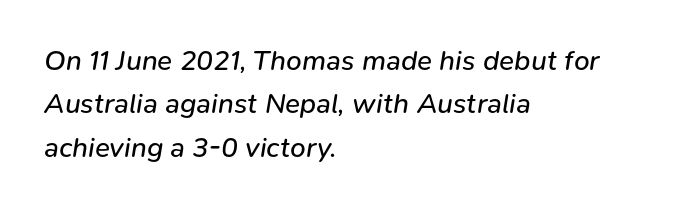
{"italic": "yes", "lean": "right", "slant_degrees": 9, "bold": "no", "weight": "regular", "width": "normal", "stroke_contrast": "low", "x_height": "medium", "monospaced": "no", "underline": "no", "align": "left", "line_spacing": "normal", "line_spacing_ratio": 1.55, "letter_spacing": "normal", "letter_spacing_em": 0.0, "glyph_px": 28}
